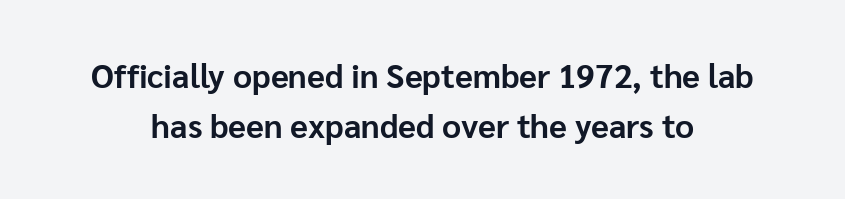
Q: Is the text bold? A: Yes.
Q: Is the text italic (slanted)? A: No, it is upright.
Q: Is the typeface a serif or a sans-serif typeface? A: Sans-serif.
Q: Is the text underlined? A: No.
Q: How is the paragraph aligned? A: Centered.
Q: Is the spacing between letters normal or unusually wide? A: Normal.
Q: Is the spacing between lines tight, normal or loose? A: Normal.
Q: Width (condensed, normal, or wide)? A: Normal.
Q: Stroke contrast? A: Low.
Q: x-height? A: Medium.
Q: Monospaced? A: No.
